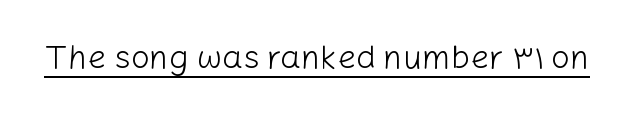
The image shows 33 px light sans-serif type, upright; set normal letter spacing, underlined; low stroke contrast and a medium x-height.
